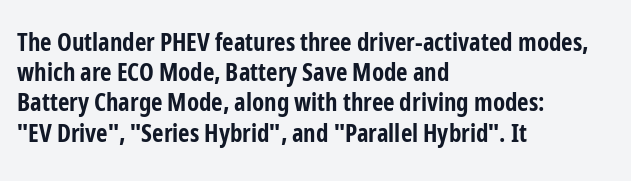
The image shows 25 px bold type, upright; set left-aligned, line spacing 1.21x, normal letter spacing, not underlined.
